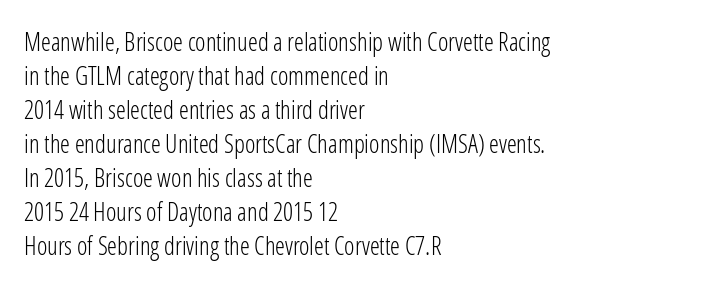
The image shows 25 px text type, upright; set left-aligned, normal line spacing (1.36x), normal letter spacing, not underlined.
